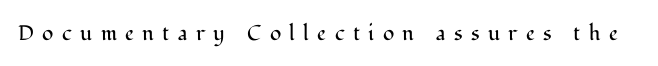
The image shows 21 px text type, upright; set unusually wide letter spacing (+0.4 em), not underlined.
